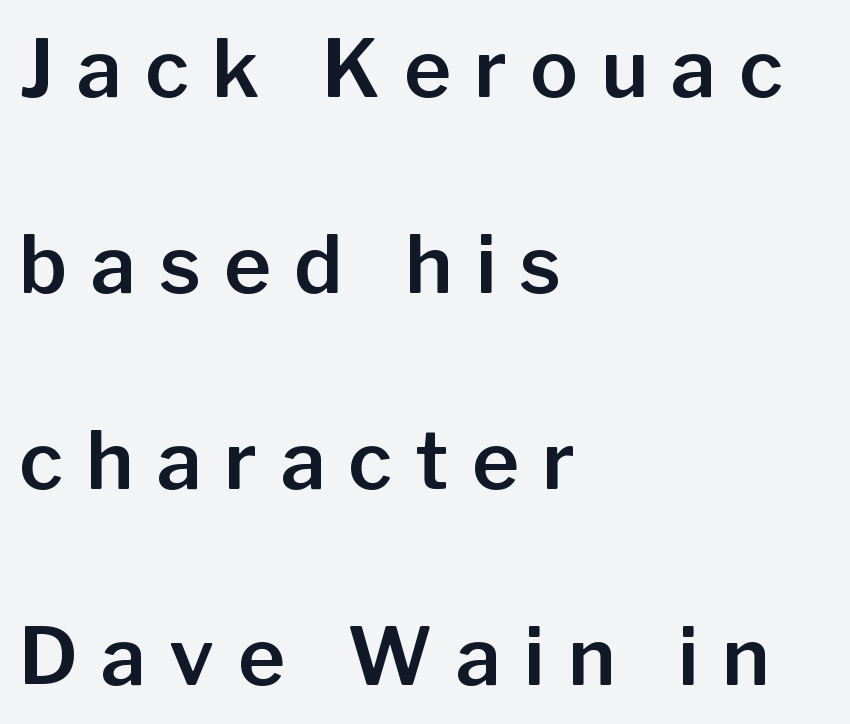
{"serif": "no", "italic": "no", "width": "normal", "stroke_contrast": "low", "x_height": "medium", "monospaced": "no", "underline": "no", "align": "left", "line_spacing": "loose", "line_spacing_ratio": 2.45, "letter_spacing": "wide", "letter_spacing_em": 0.29, "glyph_px": 80}
